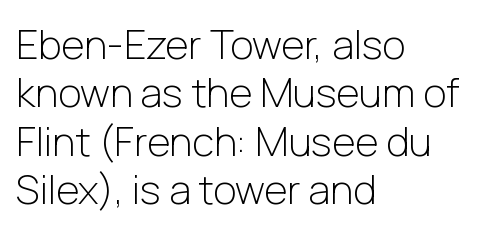
{"serif": "no", "italic": "no", "bold": "no", "weight": "light", "width": "normal", "stroke_contrast": "low", "x_height": "medium", "monospaced": "no", "underline": "no", "align": "left", "line_spacing_ratio": 1.21, "letter_spacing": "normal", "letter_spacing_em": 0.0, "glyph_px": 40}
